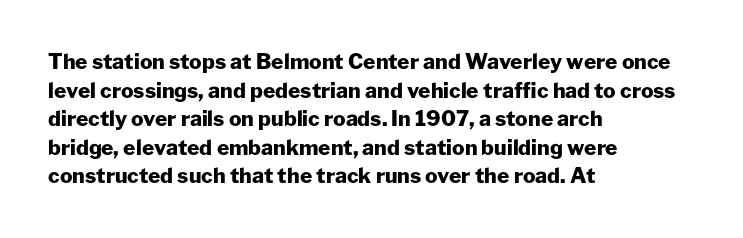
The image shows 21 px bold type, upright; set left-aligned, normal line spacing (1.36x), normal letter spacing, not underlined.
